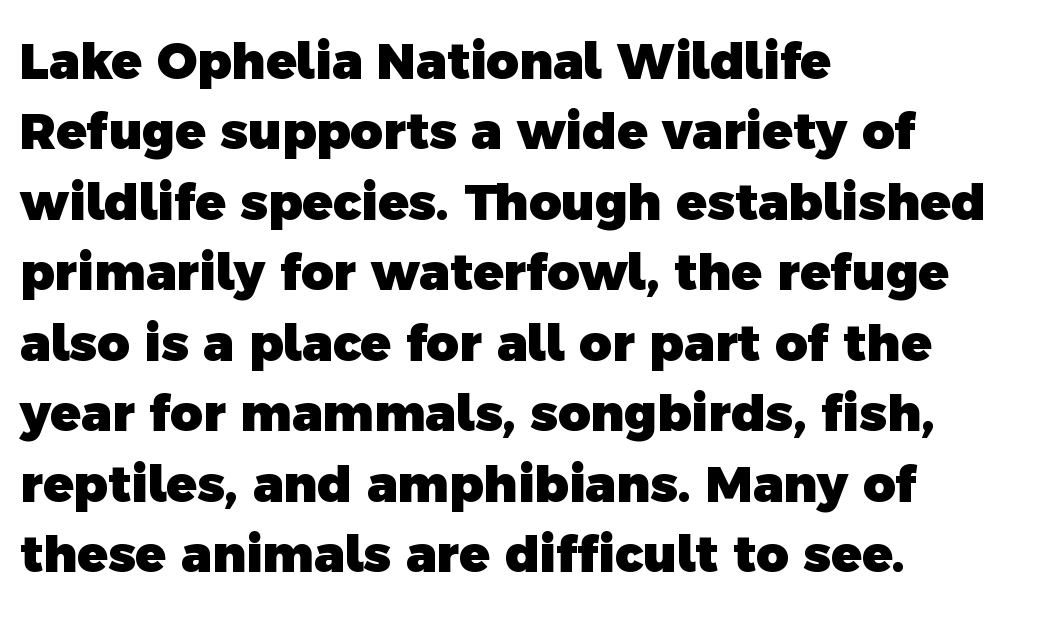
The image shows 50 px heavy sans-serif type; set left-aligned, normal line spacing (1.41x), normal letter spacing, not underlined; a medium x-height.
